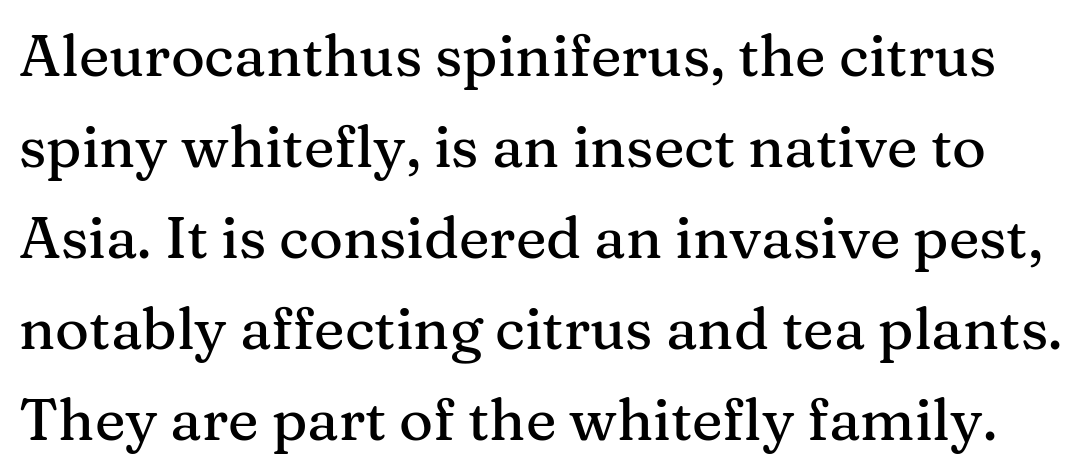
Think of a printed novel: that variable character pitch is what you see here. Compared with typical body copy, the letter spacing here is the same. Vertically, the passage feels balanced, rows spaced as you'd expect. Check under the words: just untouched page. Typographically, this falls in the serif category. Characters remain perfectly vertical along every line.
